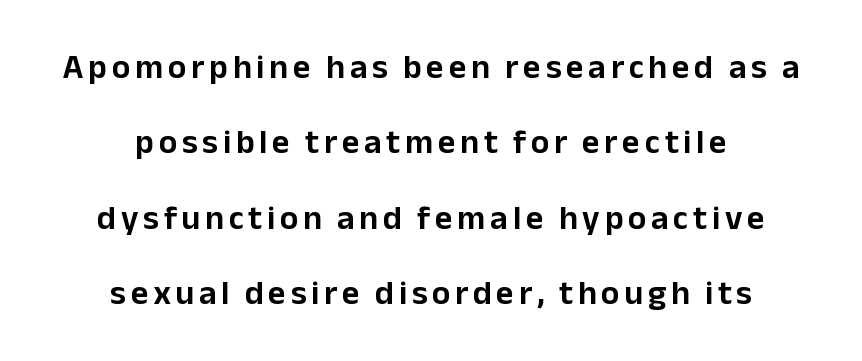
Notice how the passage keeps no hard edge, just a central spine. This is roman type, the default non-slanted kind. Is this a fixed-width face? No — the glyphs have proportional, varying widths. Regarding serifs, this sample does without them.
